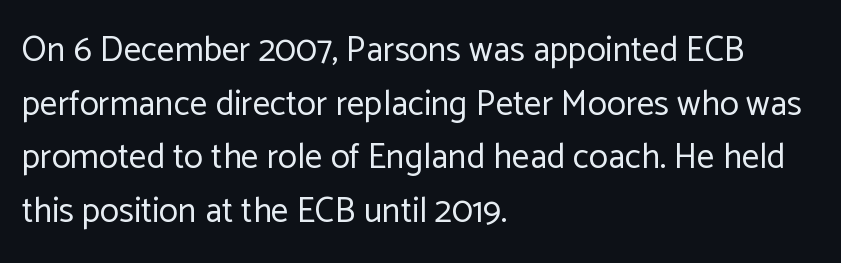
Q: Is the text bold? A: No.
Q: Is the text italic (slanted)? A: No, it is upright.
Q: Is the typeface a serif or a sans-serif typeface? A: Sans-serif.
Q: Is the text underlined? A: No.
Q: How is the paragraph aligned? A: Left-aligned.
Q: Is the spacing between letters normal or unusually wide? A: Normal.
Q: Is the spacing between lines tight, normal or loose? A: Normal.
Q: Width (condensed, normal, or wide)? A: Normal.
Q: Stroke contrast? A: Low.
Q: x-height? A: Medium.
Q: Monospaced? A: No.
